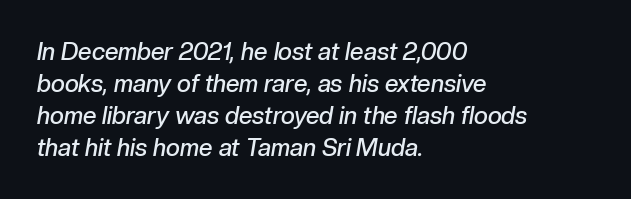
Q: Is the text bold? A: Semi-bold.
Q: Is the text italic (slanted)? A: Yes, it leans right by about 10 degrees.
Q: Is the text underlined? A: No.
Q: How is the paragraph aligned? A: Left-aligned.
Q: Is the spacing between letters normal or unusually wide? A: Normal.
Q: Is the spacing between lines tight, normal or loose? A: Normal.
